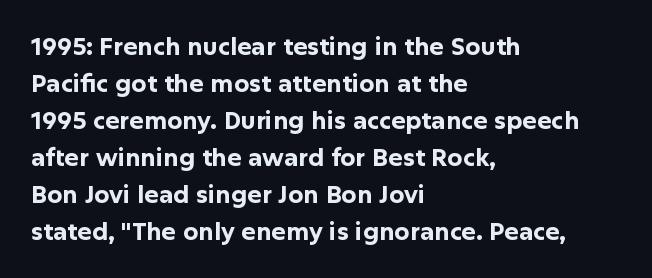
These lines sit exactly where default settings would place them. Descenders are the only things crossing below the line. As a designer I'd log this as weight 700, bold. Where is the straight margin? On the left. The axis of the letterforms is exactly vertical. No extra tracking has been applied to these lines.
